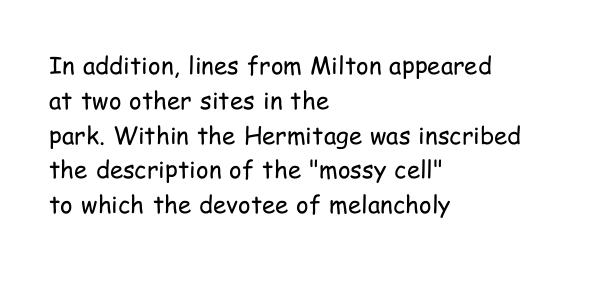
Q: Is the text bold? A: No.
Q: Is the text italic (slanted)? A: No, it is upright.
Q: Is the text underlined? A: No.
Q: How is the paragraph aligned? A: Left-aligned.
Q: Is the spacing between letters normal or unusually wide? A: Normal.
Q: Is the spacing between lines tight, normal or loose? A: Normal.
